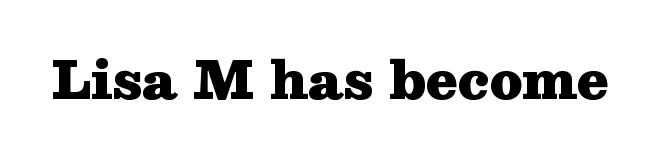
To sum up the face: it has serifs. Typesetter's note: full bold, strokes at maximum text heaviness. The font's upright variant was chosen for this text. Descender tails drop into unmarked territory. Between one letter and the next there's only the usual sliver of space. Varying glyph widths throughout — classic text-font behaviour.
